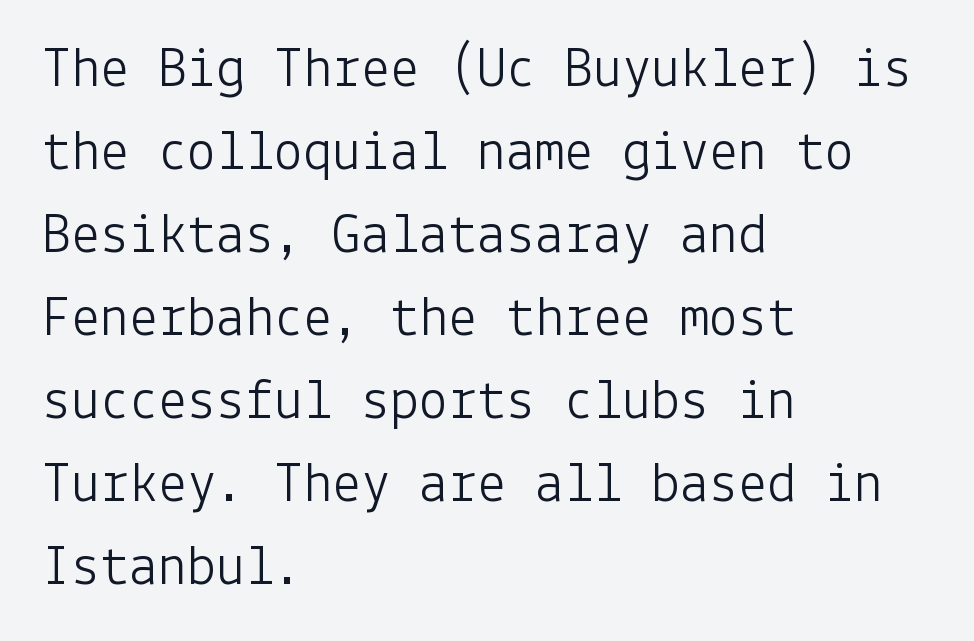
{"serif": "no", "italic": "no", "bold": "no", "weight": "light", "width": "normal", "stroke_contrast": "low", "x_height": "medium", "underline": "no", "align": "left", "line_spacing": "normal", "line_spacing_ratio": 1.43, "letter_spacing": "normal", "letter_spacing_em": 0.0, "glyph_px": 58}
